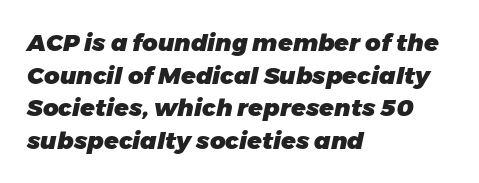
No extra tracking has been applied to these lines. Is the type slanted? Yes — the strokes lean at a clear angle. This is heavy type, rendered in bold. Notice how the passage keeps a crisp vertical edge on the left only. The gap between lines stays unmarked.
